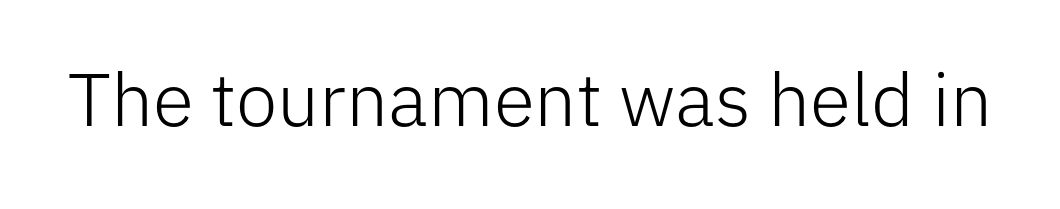
Character widths vary here, with narrow letters taking less room than wide ones. The string is rendered with underlining switched off. The font family rendered here belongs to the sans-serif group. Nothing unusual about the tracking: characters are spaced as the font intends. Counters stay open thanks to moderate or lighter strokes.
